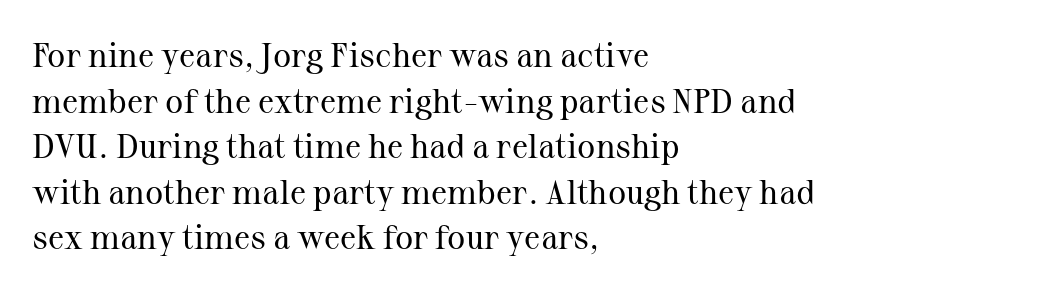
Q: Is the text bold? A: No.
Q: Is the text italic (slanted)? A: No, it is upright.
Q: Is the typeface a serif or a sans-serif typeface? A: Serif.
Q: Is the text underlined? A: No.
Q: How is the paragraph aligned? A: Left-aligned.
Q: Is the spacing between letters normal or unusually wide? A: Normal.
Q: Is the spacing between lines tight, normal or loose? A: Normal.
Q: Width (condensed, normal, or wide)? A: Normal.
Q: Stroke contrast? A: Medium.
Q: x-height? A: Medium.
Q: Monospaced? A: No.
